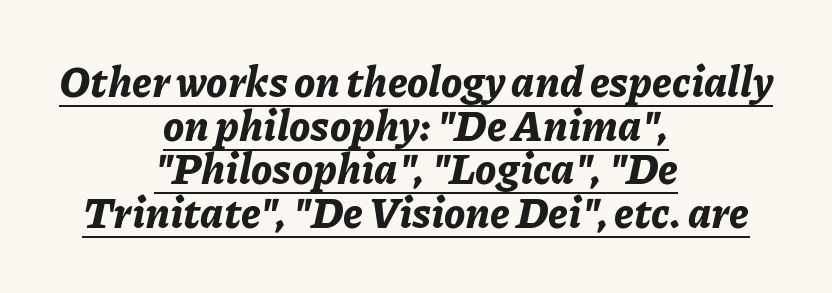
Emphasis is given by a line drawn under the lettering. Notice how thick the strokes are: this is what a full bold looks like. The designer dialed line spacing down below the default. The font's italic variant was chosen for this text. The face used here is rendered with its standard letterfit. Compared with a flush-left layout, this one balances lines on the center instead.
